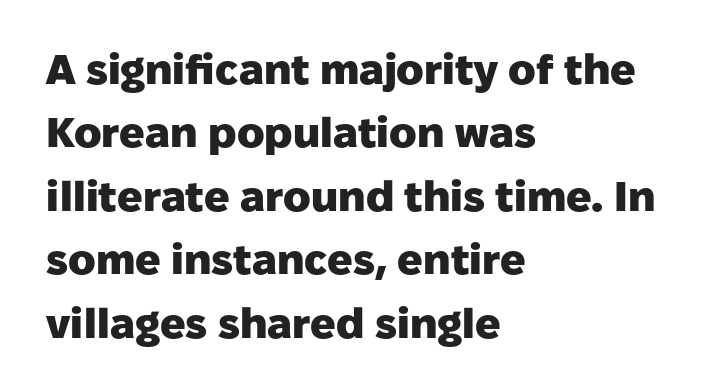
The image shows 42 px heavy sans-serif type, upright; set left-aligned, normal line spacing (1.51x), normal letter spacing, not underlined; low stroke contrast and a medium x-height.
